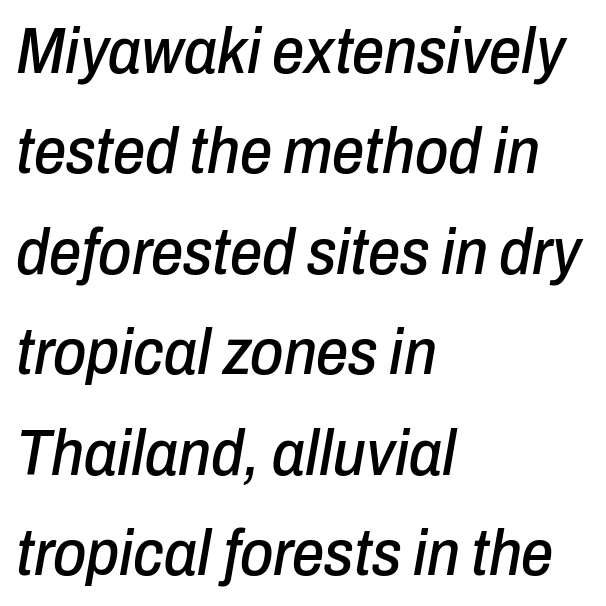
The image shows 64 px condensed type, italic (leaning right); set left-aligned, normal line spacing (1.57x), normal letter spacing, not underlined; low stroke contrast and a medium x-height.
